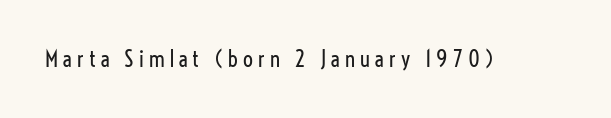
{"italic": "no", "bold": "no", "underline": "no", "letter_spacing": "wide", "letter_spacing_em": 0.23, "glyph_px": 22}
